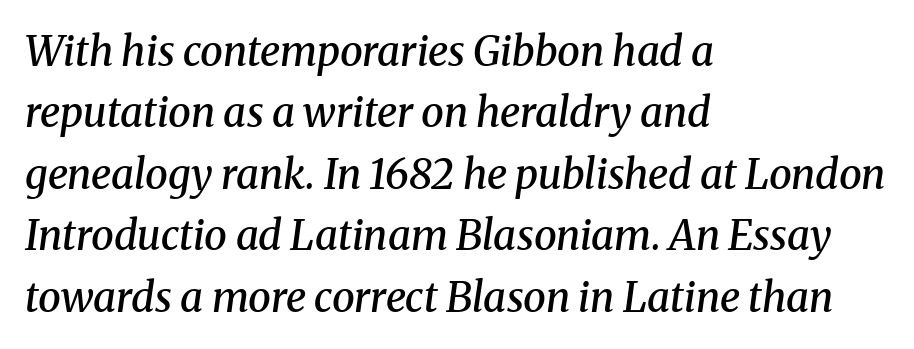
The image shows 41 px semibold serif type, italic (leaning right); set left-aligned, normal line spacing (1.5x), normal letter spacing, not underlined; medium stroke contrast and a medium x-height.
